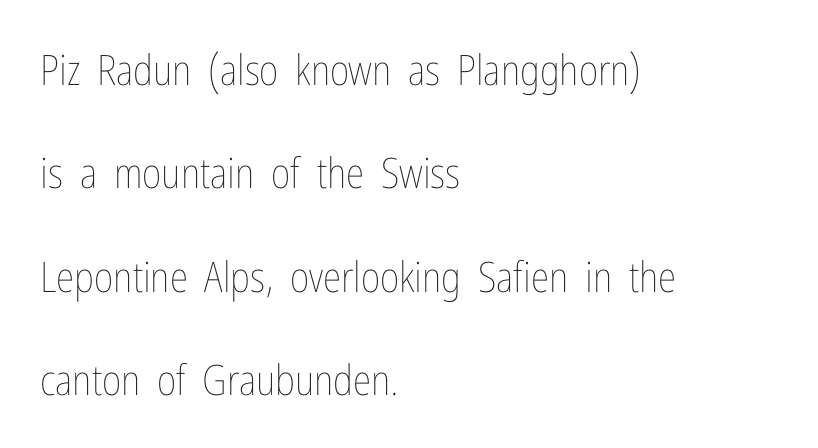
Every stem runs plumb, perpendicular to the baseline. Compared with a centered layout, this one pins lines to the left instead. Bold? No — there's no thickening of the strokes. The leading is generous, giving the passage an open texture. The string is rendered with underlining switched off. Do the characters align in a grid? No, the font is proportional.
